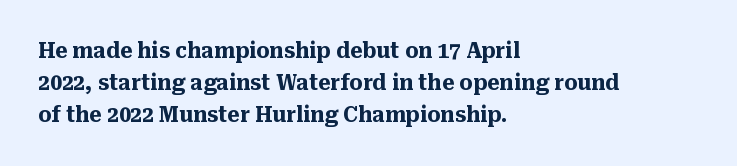
The type sits square on the baseline with zero lean. Summary of weight: heavy, a full bold. Interline gaps are of average width in this sample. The type is set solid horizontally, with unmodified tracking. Underline: absent.
